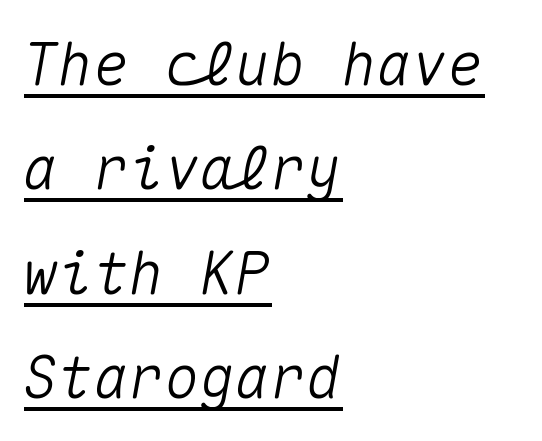
{"italic": "yes", "lean": "right", "slant_degrees": 10, "width": "normal", "stroke_contrast": "medium", "x_height": "medium", "monospaced": "yes", "underline": "yes", "align": "left", "line_spacing_ratio": 1.77, "letter_spacing": "normal", "letter_spacing_em": 0.0, "glyph_px": 59}
